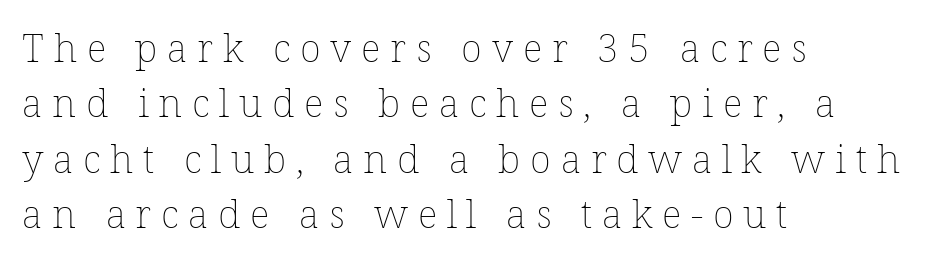
Compared with typical body copy, the letter spacing here is much looser. Regular leading. Caption: face not bold, strokes unweighted. Posture: vertical.
